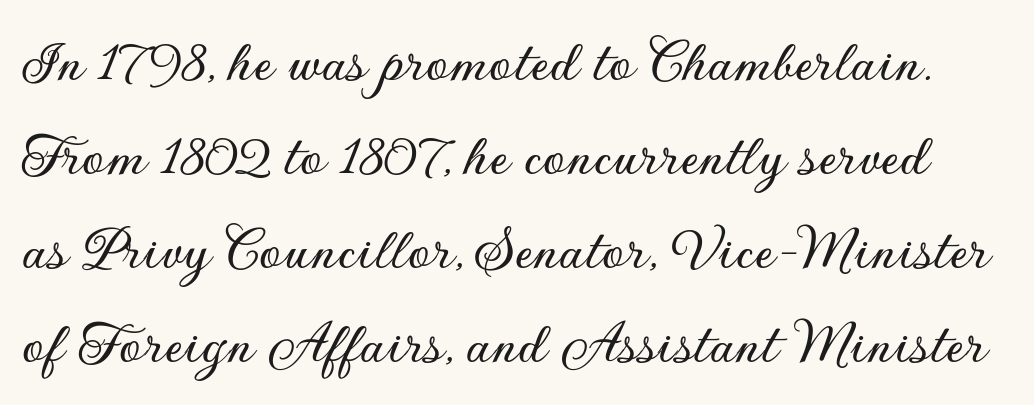
{"serif": "no", "width": "normal", "stroke_contrast": "low", "x_height": "small", "monospaced": "no", "underline": "no", "line_spacing": "normal", "line_spacing_ratio": 1.47, "letter_spacing": "normal", "letter_spacing_em": 0.0, "glyph_px": 64}
